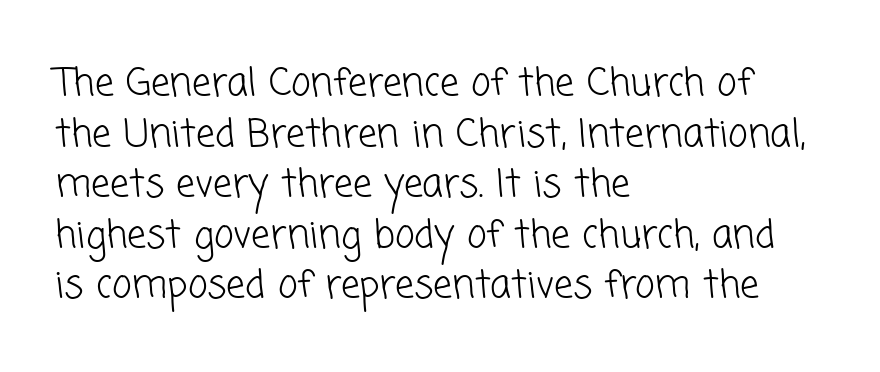
The line texture is even and compact thanks to regular tracking. The rendering uses natural spacing where letterforms have individual widths. Summary of vertical rhythm: regular, with standard interline spacing. The lines in this sample share a left origin and differ only in where they stop. Unlike a traditional serif, this face leaves its strokes unadorned. Each row of text sits above clean, open space.
